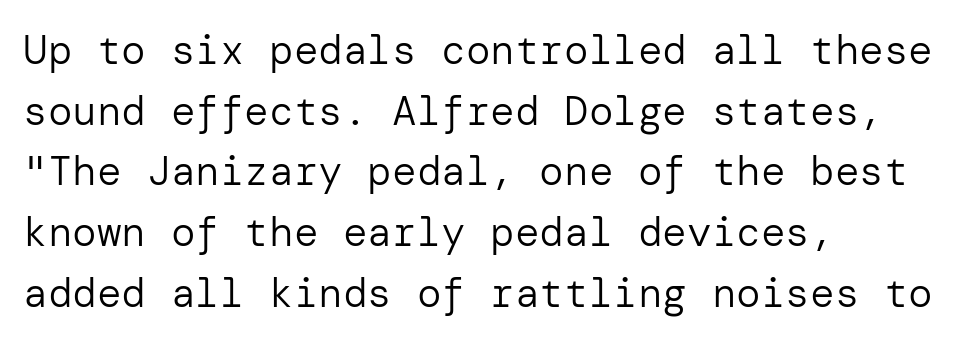
{"serif": "no", "italic": "no", "bold": "no", "weight": "regular", "width": "normal", "stroke_contrast": "low", "x_height": "medium", "underline": "no", "align": "left", "line_spacing": "normal", "line_spacing_ratio": 1.48, "letter_spacing": "normal", "letter_spacing_em": 0.0, "glyph_px": 41}
